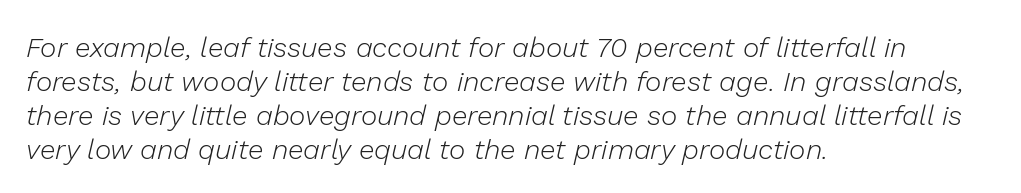
{"italic": "yes", "lean": "right", "slant_degrees": 13, "bold": "no", "weight": "light", "width": "normal", "stroke_contrast": "low", "x_height": "medium", "monospaced": "no", "underline": "no", "align": "left", "line_spacing_ratio": 1.21, "letter_spacing": "normal", "letter_spacing_em": 0.0, "glyph_px": 28}
